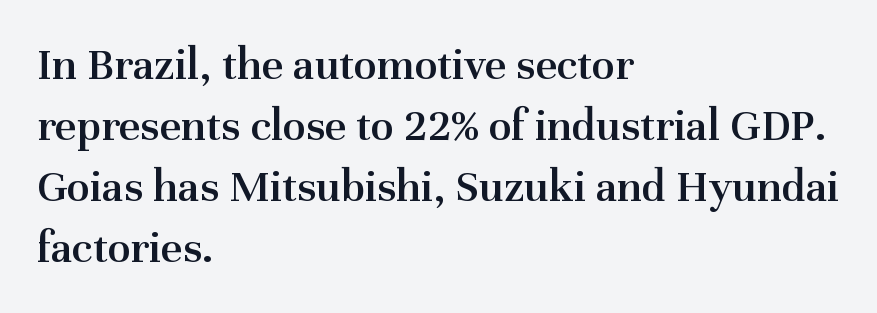
As a designer I'd log this as weight 600, semibold. In terms of letterform style, serifs are clearly present. Proportional: the letters do not fall into vertical columns. The ragged edge is on the right, which tells us the setting is flush left. Unmarked baselines from the first word to the last.
